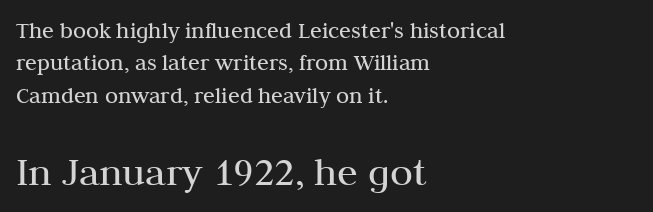
The image shows 42 px regular-weight serif type, upright; set left-aligned, normal line spacing (1.35x), normal letter spacing, not underlined; the second (bottom) block is 1.75x larger; medium stroke contrast and a medium x-height.
